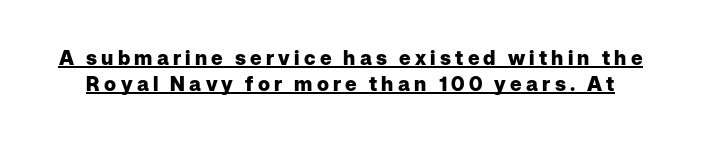
{"italic": "no", "bold": "yes", "underline": "yes", "line_spacing": "normal", "line_spacing_ratio": 1.3, "letter_spacing": "wide", "letter_spacing_em": 0.21, "glyph_px": 20}
